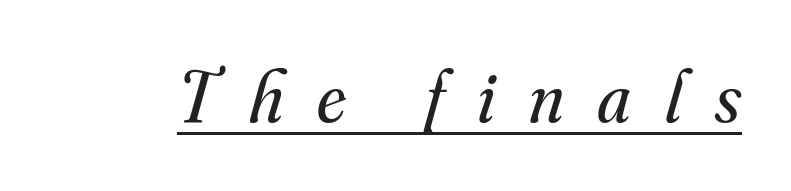
{"serif": "yes", "italic": "yes", "lean": "right", "slant_degrees": 16, "bold": "no", "weight": "regular", "width": "normal", "stroke_contrast": "medium", "x_height": "small", "monospaced": "no", "underline": "yes", "letter_spacing": "wide", "letter_spacing_em": 0.46, "glyph_px": 73}
